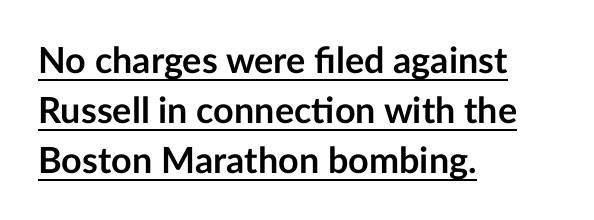
These lines sit exactly where default settings would place them. Designer's note — italics off, roman on. The characters look thick and weighty, a clear bold. Character widths vary here, with narrow letters taking less room than wide ones. The paragraph has a hard left edge and a soft right edge.
